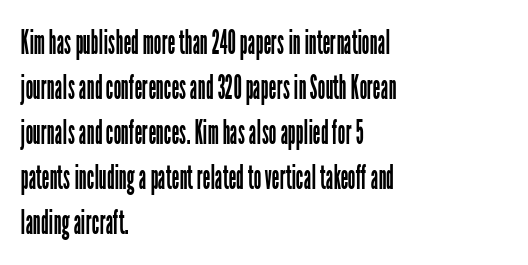
The image shows 34 px regular-weight, condensed sans-serif type, upright; set left-aligned, normal line spacing (1.32x), normal letter spacing, not underlined; low stroke contrast and a medium x-height.
